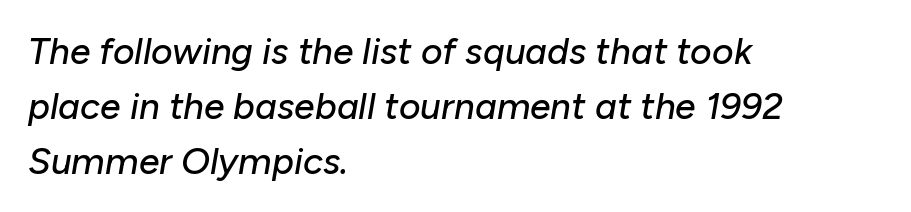
Each letter keeps its own natural width here, so spacing adapts to shape. Rendered with sloped, italic letterforms. Is there much room between lines? A standard amount, neither cramped nor airy. A classic flush-left, rag-right setting is used for this passage.
